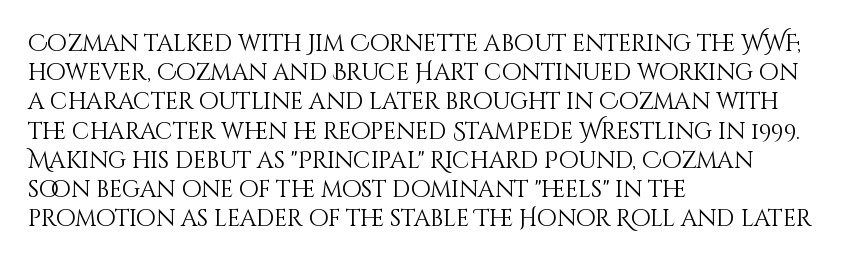
Q: Is the text bold? A: No.
Q: Is the text italic (slanted)? A: No, it is upright.
Q: Is the text underlined? A: No.
Q: How is the paragraph aligned? A: Left-aligned.
Q: Is the spacing between letters normal or unusually wide? A: Normal.
Q: Is the spacing between lines tight, normal or loose? A: Normal.
